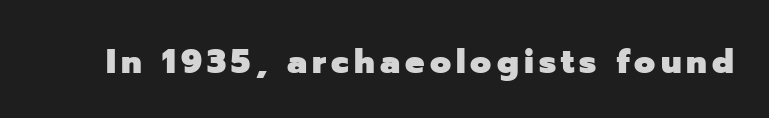
Q: Is the text bold? A: Yes.
Q: Is the text italic (slanted)? A: No, it is upright.
Q: Is the typeface a serif or a sans-serif typeface? A: Sans-serif.
Q: Is the text underlined? A: No.
Q: Width (condensed, normal, or wide)? A: Normal.
Q: Stroke contrast? A: Low.
Q: x-height? A: Medium.
Q: Monospaced? A: No.
